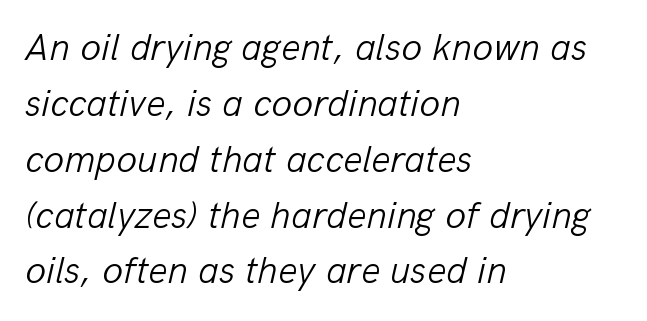
{"italic": "yes", "lean": "right", "slant_degrees": 13, "bold": "no", "weight": "light", "width": "normal", "stroke_contrast": "low", "x_height": "medium", "monospaced": "no", "underline": "no", "align": "left", "line_spacing": "normal", "line_spacing_ratio": 1.47, "letter_spacing": "normal", "letter_spacing_em": 0.0, "glyph_px": 38}
